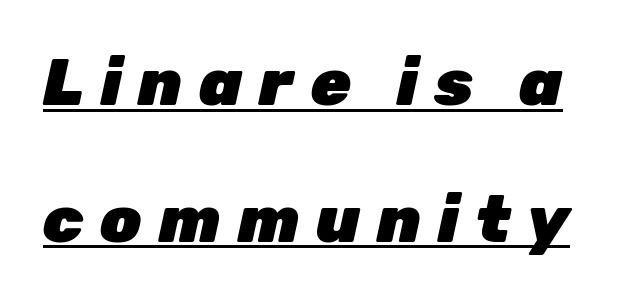
{"italic": "yes", "lean": "right", "slant_degrees": 12, "bold": "yes", "weight": "heavy", "width": "normal", "stroke_contrast": "low", "x_height": "medium", "monospaced": "no", "underline": "yes", "line_spacing": "loose", "line_spacing_ratio": 2.07, "letter_spacing": "wide", "letter_spacing_em": 0.25, "glyph_px": 66}
